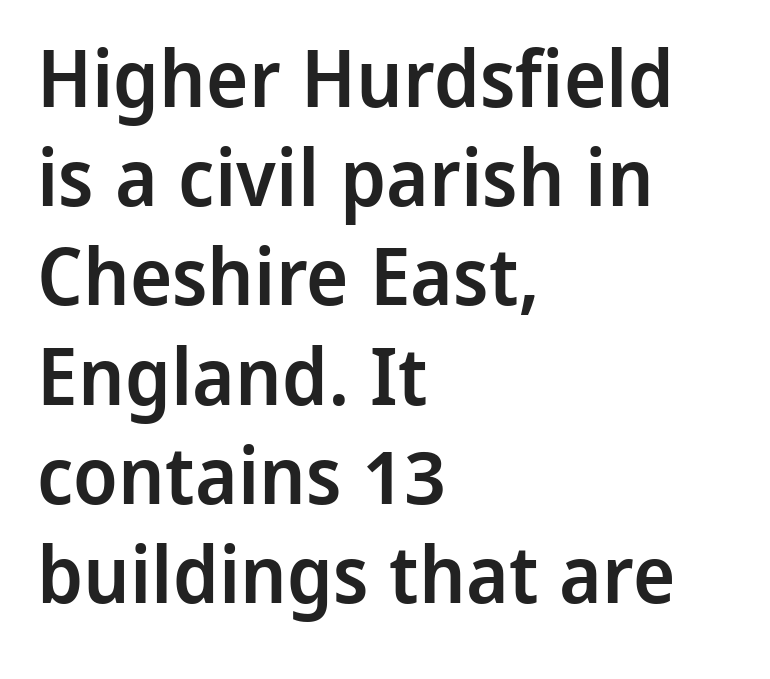
{"serif": "no", "italic": "no", "bold": "semi", "weight": "semibold", "width": "normal", "stroke_contrast": "low", "x_height": "medium", "monospaced": "no", "underline": "no", "align": "left", "line_spacing_ratio": 1.24, "letter_spacing": "normal", "letter_spacing_em": 0.0, "glyph_px": 80}
